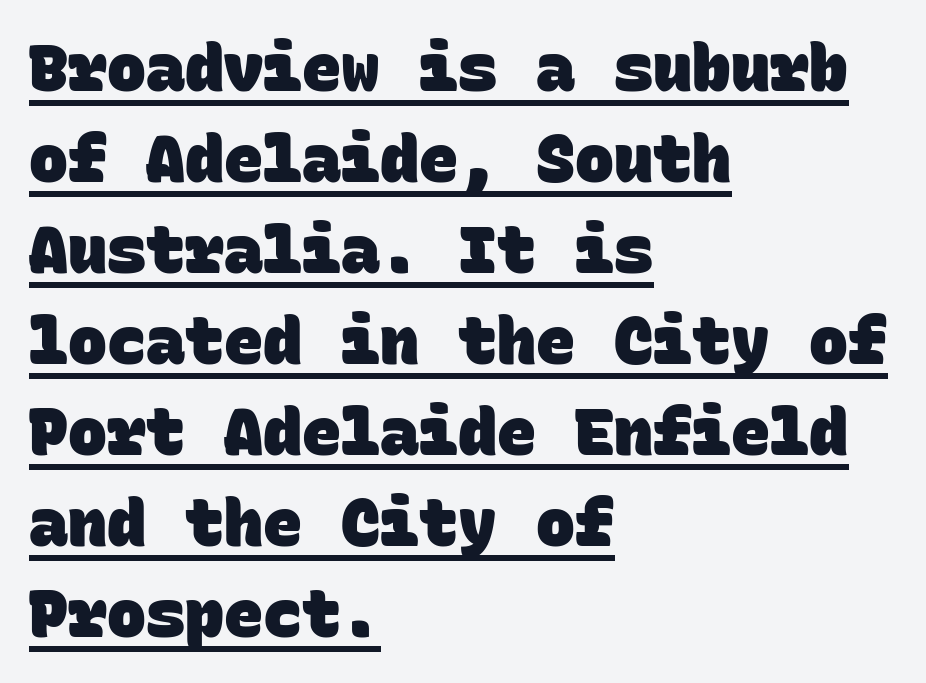
The image shows 65 px heavy sans-serif type, monospaced; set left-aligned, normal line spacing (1.4x), normal letter spacing, underlined; low stroke contrast and a large x-height.
